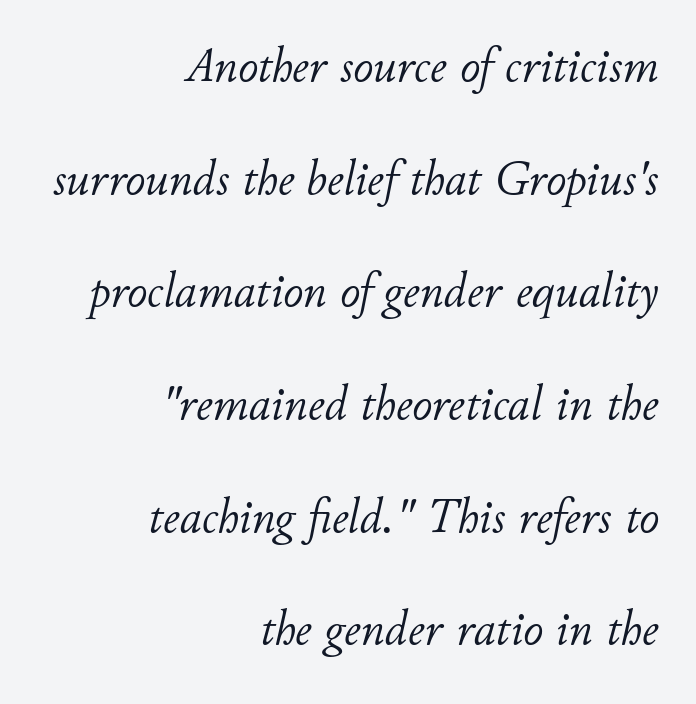
Stems and bowls with no extra thickness — not bold. Each letter keeps its own natural width here, so spacing adapts to shape. The passage is arranged like a letterhead date or caption credit — flush right. Successive baselines arrive slowly, with a big drop between each.
